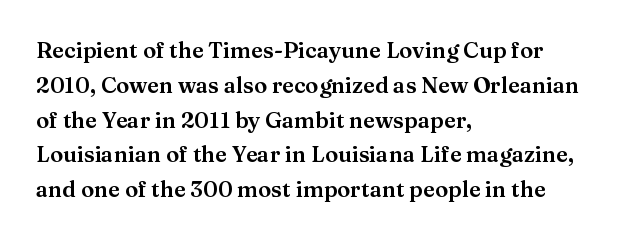
Q: Is the text italic (slanted)? A: No, it is upright.
Q: Is the text underlined? A: No.
Q: How is the paragraph aligned? A: Left-aligned.
Q: Is the spacing between letters normal or unusually wide? A: Normal.
Q: Is the spacing between lines tight, normal or loose? A: Normal.
